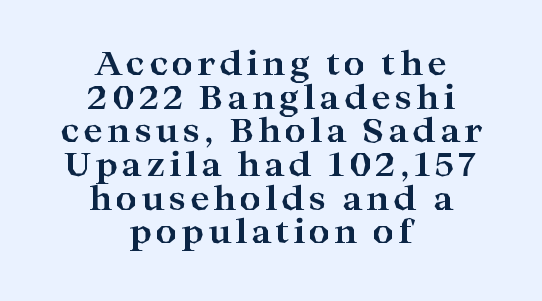
Q: Is the text bold? A: Yes.
Q: Is the text italic (slanted)? A: No, it is upright.
Q: Is the typeface a serif or a sans-serif typeface? A: Serif.
Q: Is the text underlined? A: No.
Q: How is the paragraph aligned? A: Centered.
Q: Is the spacing between lines tight, normal or loose? A: Tight.
Q: Width (condensed, normal, or wide)? A: Wide.
Q: Stroke contrast? A: High.
Q: x-height? A: Medium.
Q: Monospaced? A: No.
